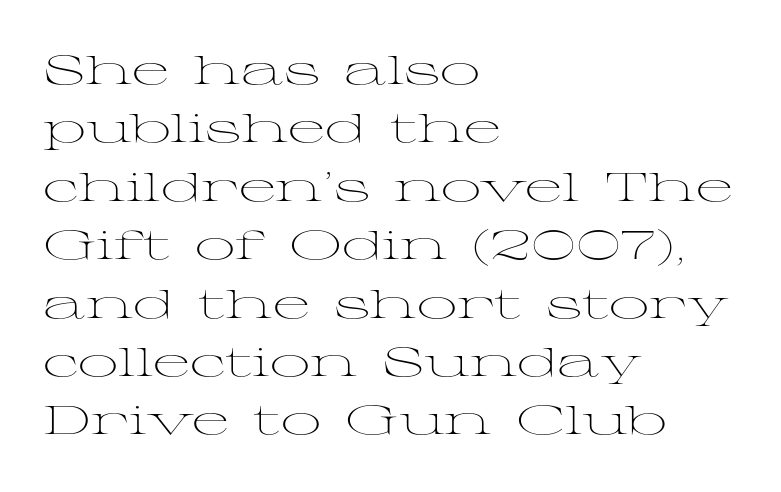
Type style note: has serifs. Descenders hang freely into open space. The specimen reads as upright at a glance. The block of text has a typical density, with ordinary space between rows. Tracking here is standard; glyphs follow each other at the usual distance.
